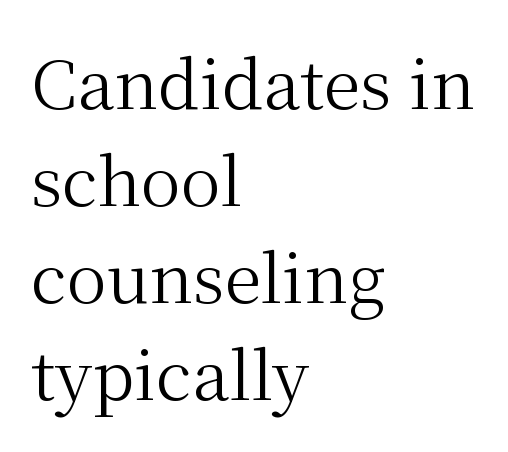
Q: Is the text bold? A: No.
Q: Is the text italic (slanted)? A: No, it is upright.
Q: Is the typeface a serif or a sans-serif typeface? A: Serif.
Q: Is the text underlined? A: No.
Q: How is the paragraph aligned? A: Left-aligned.
Q: Is the spacing between letters normal or unusually wide? A: Normal.
Q: Is the spacing between lines tight, normal or loose? A: Normal.
Q: Width (condensed, normal, or wide)? A: Normal.
Q: Stroke contrast? A: Medium.
Q: x-height? A: Medium.
Q: Monospaced? A: No.
